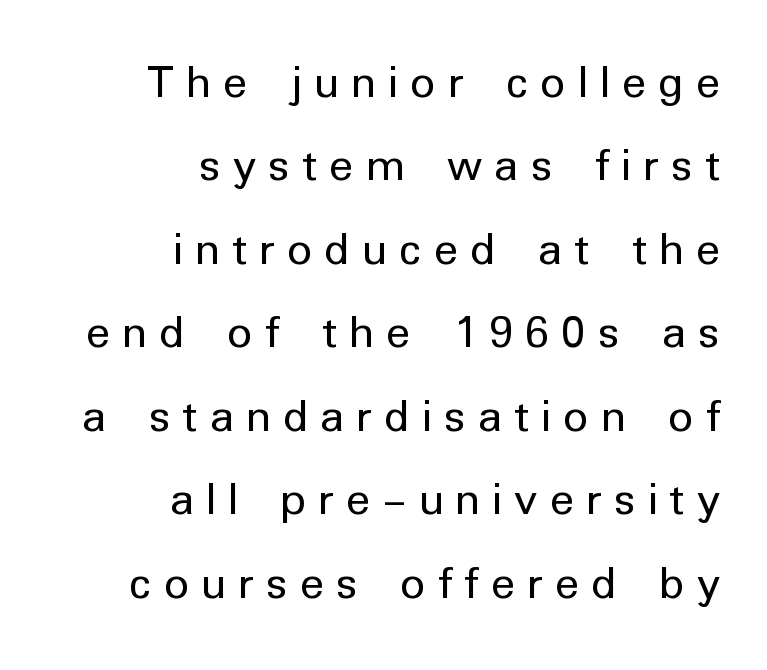
Leftover space on each line is placed entirely before the opening word. Underline: absent. The characters are drawn with everyday or finer stroke widths. Successive baselines arrive at the customary interval. Italic? Not at all — the glyphs are vertical. To sum up the face: it is a sans, with no serifs.
